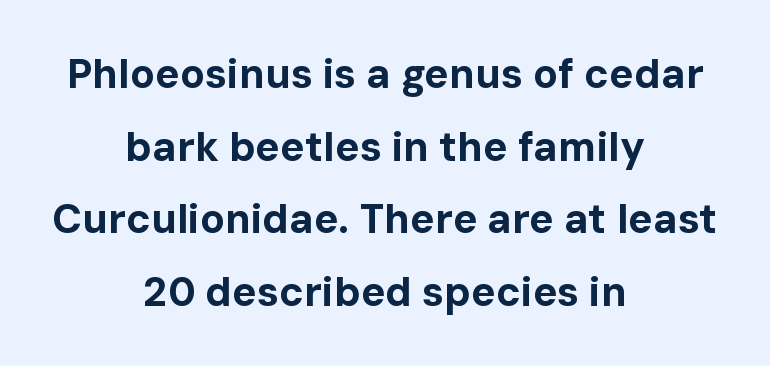
{"serif": "no", "italic": "no", "bold": "yes", "weight": "bold", "width": "normal", "stroke_contrast": "low", "x_height": "medium", "monospaced": "no", "underline": "no", "align": "center", "line_spacing_ratio": 1.77, "letter_spacing": "normal", "letter_spacing_em": 0.0, "glyph_px": 41}
